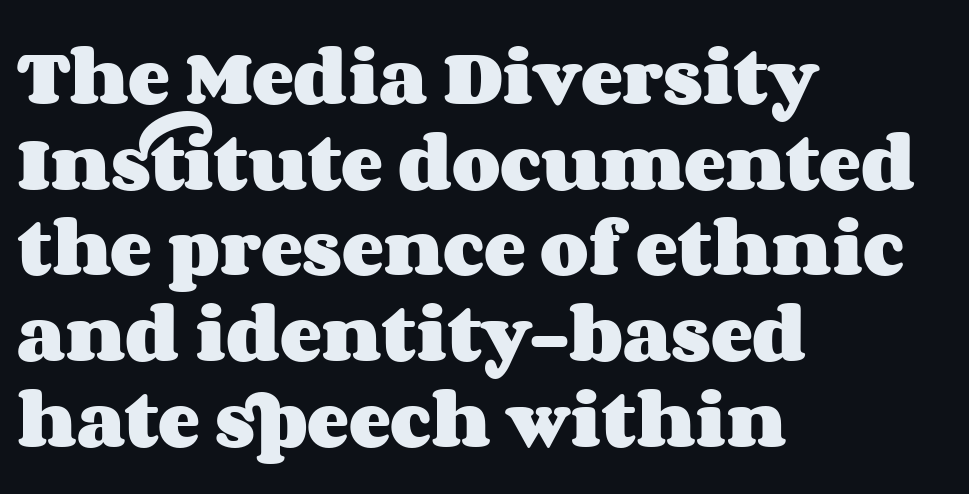
The image shows 63 px heavy, wide type, upright; set left-aligned, normal line spacing (1.36x), normal letter spacing, not underlined; medium stroke contrast and a large x-height.
